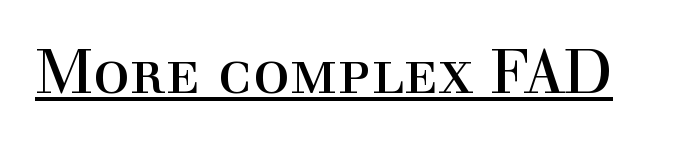
Small tapered or slab feet sit at the stroke ends, so this counts as serif. Does extra space separate the letters? No, they use regular spacing. A light-to-regular cut is what we see here. This sample has the flowing, uneven cadence of proportional lettering.
